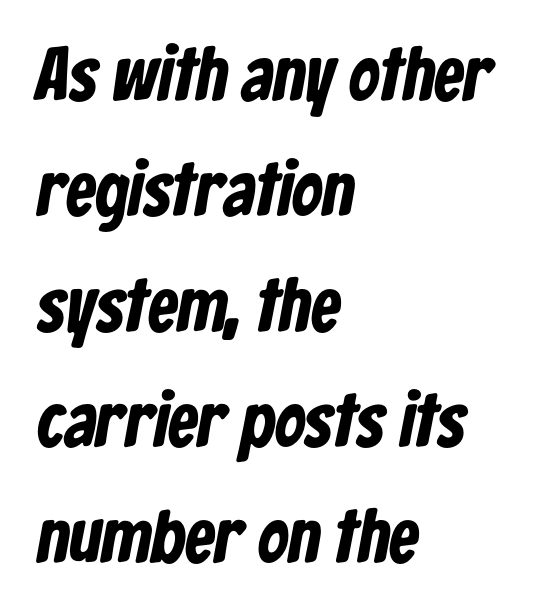
Strong, thick strokes mark this as bold type. Character widths vary here, with narrow letters taking less room than wide ones. Rule under the text: the space is simply empty. Interline gaps are of average width in this sample. Does the copy run flush right? No — it runs flush left.
